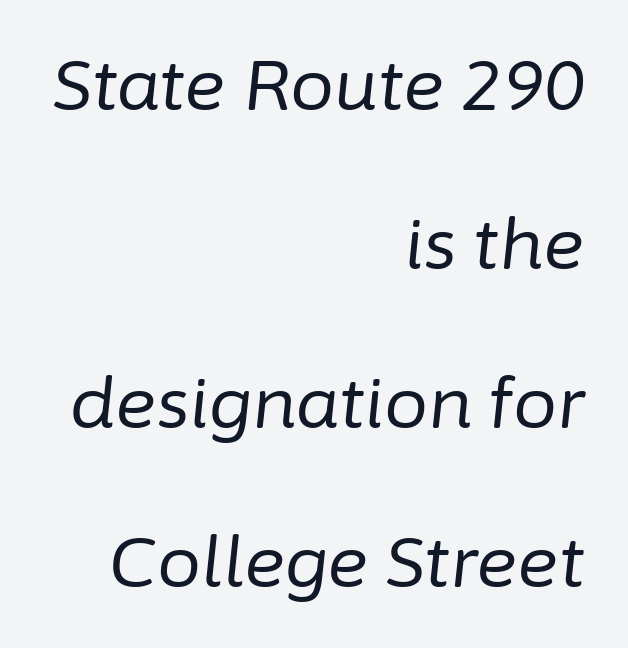
Q: Is the text bold? A: No.
Q: Is the text italic (slanted)? A: Yes, it leans right by about 6 degrees.
Q: Is the text underlined? A: No.
Q: How is the paragraph aligned? A: Right-aligned.
Q: Is the spacing between letters normal or unusually wide? A: Normal.
Q: Is the spacing between lines tight, normal or loose? A: Loose.
Q: Width (condensed, normal, or wide)? A: Normal.
Q: Stroke contrast? A: Low.
Q: x-height? A: Medium.
Q: Monospaced? A: No.
